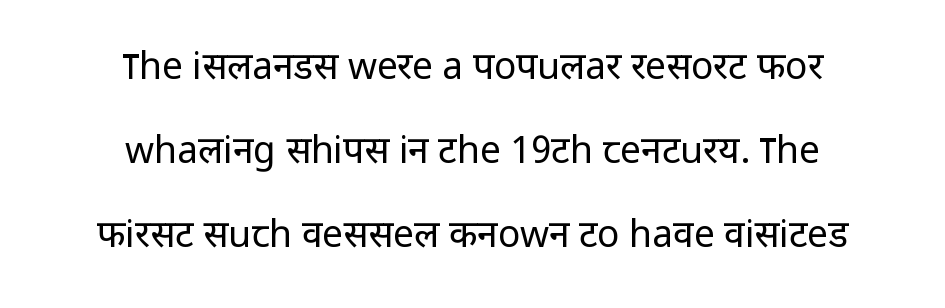
Compared with typical paragraphs, the rows here are farther apart. The area under the type is left untouched. A typesetter would mark this as roman, not italic. These lines are rendered in a variable-pitch font.
